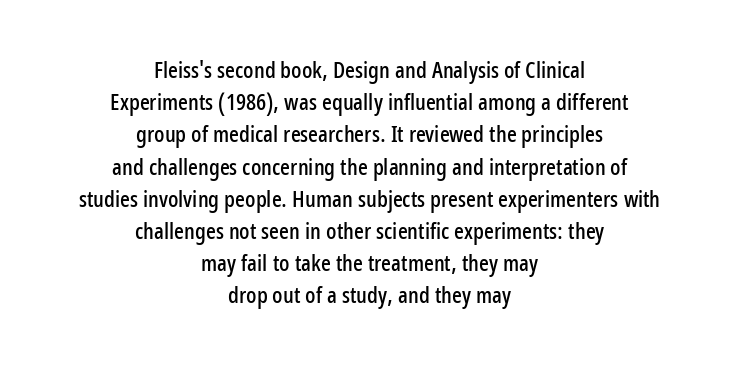
Q: Is the text italic (slanted)? A: No, it is upright.
Q: Is the text underlined? A: No.
Q: How is the paragraph aligned? A: Centered.
Q: Is the spacing between letters normal or unusually wide? A: Normal.
Q: Is the spacing between lines tight, normal or loose? A: Normal.
